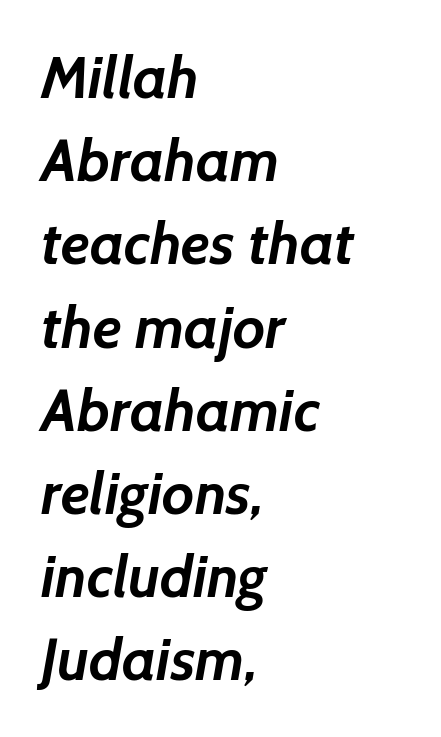
The image shows 59 px semibold sans-serif type; set left-aligned, normal line spacing (1.41x), normal letter spacing, not underlined; low stroke contrast and a medium x-height.
